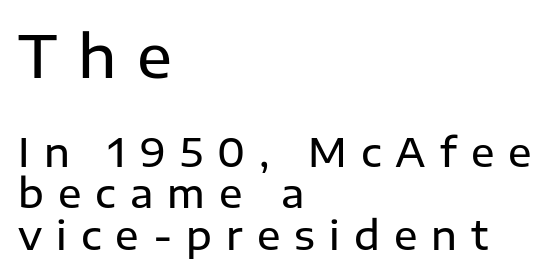
Large over small — that's the arrangement of the two blocks here. Characters remain perfectly vertical along every line. Line starts are locked; line ends wander. Bare-footed words on every line.
